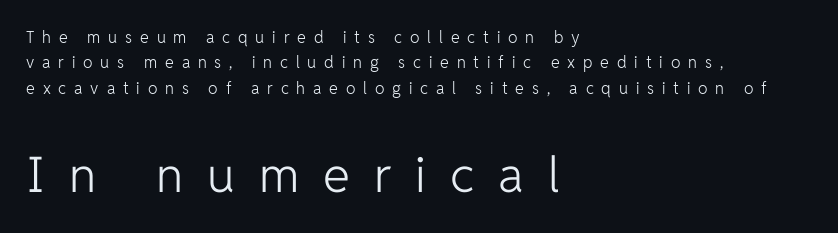
{"serif": "no", "italic": "no", "bold": "no", "weight": "light", "width": "normal", "stroke_contrast": "low", "x_height": "medium", "monospaced": "no", "underline": "no", "align": "left", "line_spacing": "normal", "line_spacing_ratio": 1.59, "letter_spacing": "wide", "letter_spacing_em": 0.49, "larger_block": "second", "size_ratio": 3.06, "glyph_px": 49}
